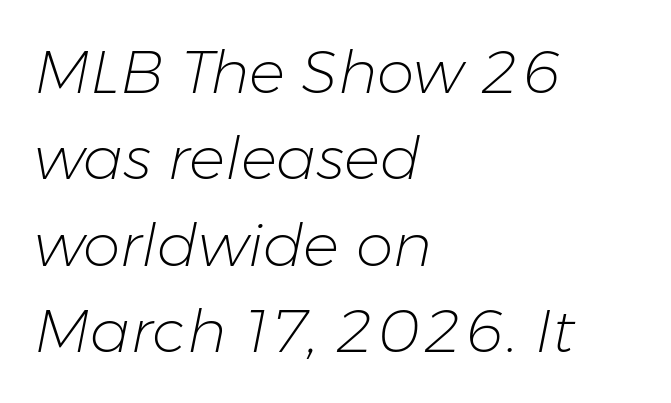
Q: Is the text bold? A: No.
Q: Is the text italic (slanted)? A: Yes, it leans right by about 11 degrees.
Q: Is the text underlined? A: No.
Q: How is the paragraph aligned? A: Left-aligned.
Q: Is the spacing between letters normal or unusually wide? A: Normal.
Q: Is the spacing between lines tight, normal or loose? A: Normal.
Q: Width (condensed, normal, or wide)? A: Normal.
Q: Stroke contrast? A: Low.
Q: x-height? A: Medium.
Q: Monospaced? A: No.
